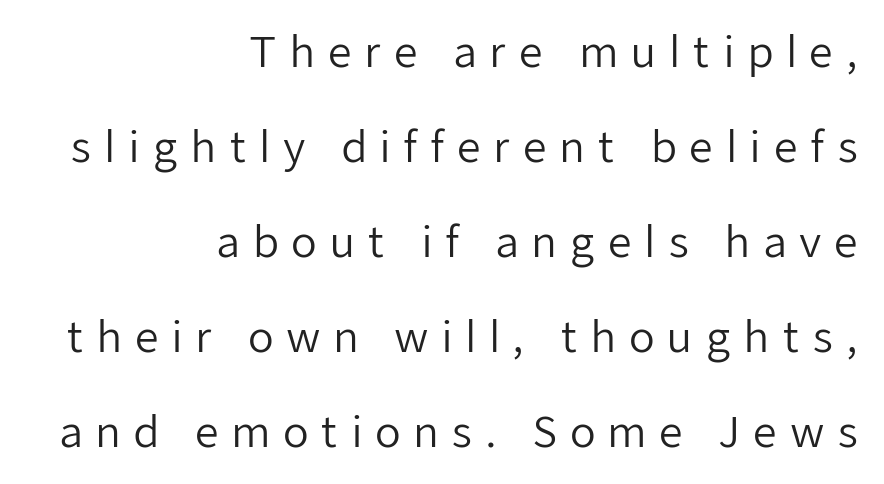
{"serif": "no", "italic": "no", "bold": "no", "weight": "regular", "width": "normal", "stroke_contrast": "low", "x_height": "medium", "monospaced": "no", "underline": "no", "align": "right", "line_spacing": "loose", "line_spacing_ratio": 2.26, "letter_spacing": "wide", "letter_spacing_em": 0.29, "glyph_px": 42}
